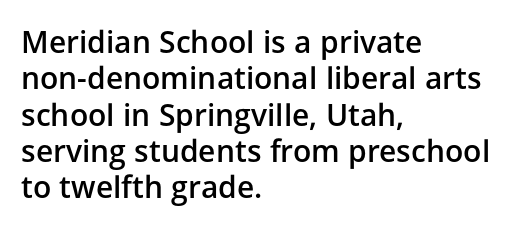
{"serif": "no", "italic": "no", "bold": "semi", "weight": "semibold", "width": "normal", "stroke_contrast": "low", "x_height": "medium", "monospaced": "no", "underline": "no", "align": "left", "line_spacing_ratio": 1.21, "letter_spacing": "normal", "letter_spacing_em": 0.0, "glyph_px": 30}
